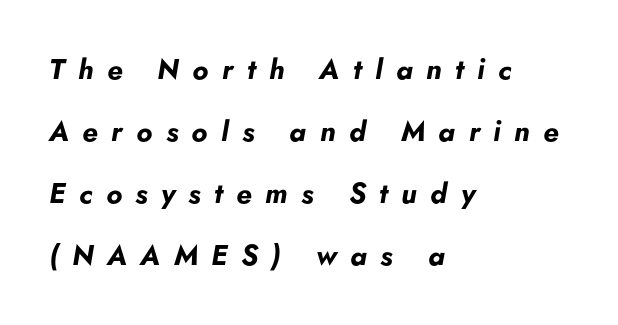
The image shows 28 px bold type, italic (leaning right); set left-aligned, loose line spacing (2.21x), unusually wide letter spacing (+0.48 em), not underlined; low stroke contrast and a small x-height.
